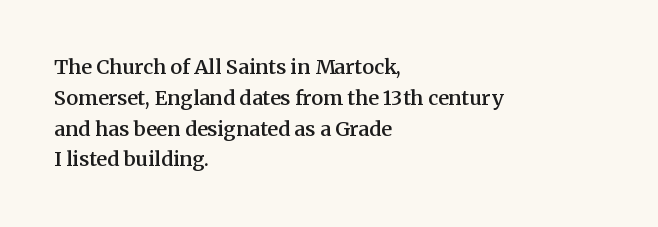
Q: Is the text bold? A: Semi-bold.
Q: Is the text italic (slanted)? A: No, it is upright.
Q: Is the text underlined? A: No.
Q: How is the paragraph aligned? A: Left-aligned.
Q: Is the spacing between letters normal or unusually wide? A: Normal.
Q: Is the spacing between lines tight, normal or loose? A: Normal.
